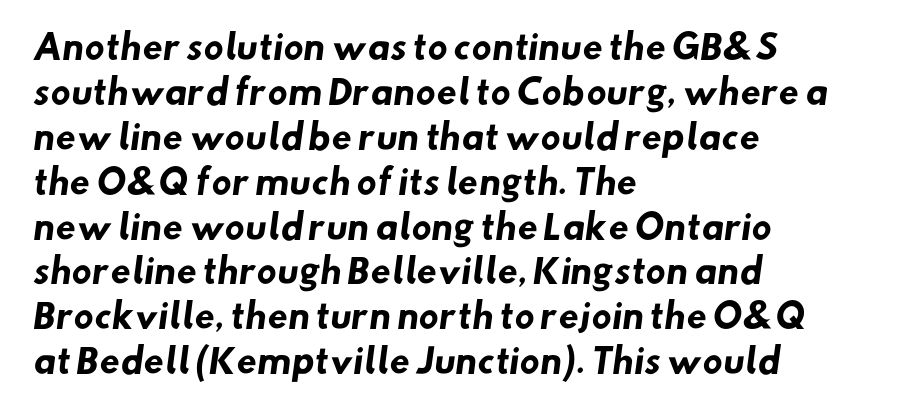
The image shows 33 px heavy sans-serif type; set left-aligned, normal line spacing (1.36x), normal letter spacing, not underlined; low stroke contrast and a small x-height.
